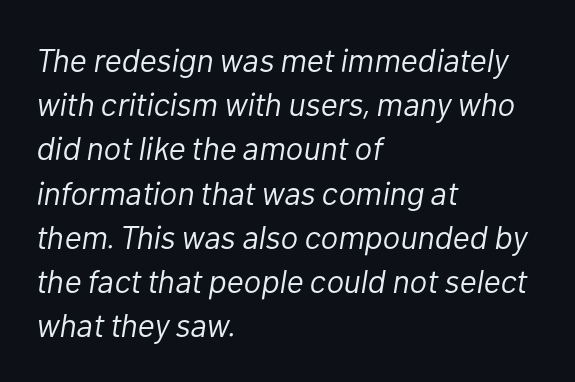
{"italic": "yes", "lean": "right", "slant_degrees": 10, "bold": "no", "weight": "light", "width": "normal", "stroke_contrast": "low", "x_height": "medium", "monospaced": "no", "underline": "no", "align": "left", "line_spacing": "normal", "line_spacing_ratio": 1.34, "letter_spacing": "normal", "letter_spacing_em": 0.0, "glyph_px": 33}
